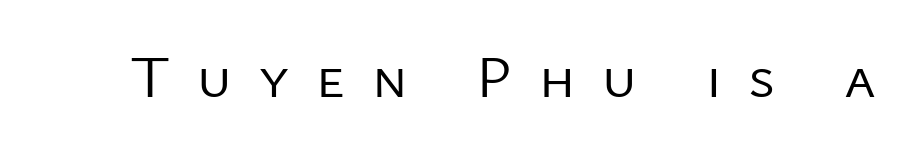
The image shows 60 px regular-weight sans-serif type, upright; set unusually wide letter spacing (+0.45 em), not underlined; low stroke contrast and a medium x-height.
